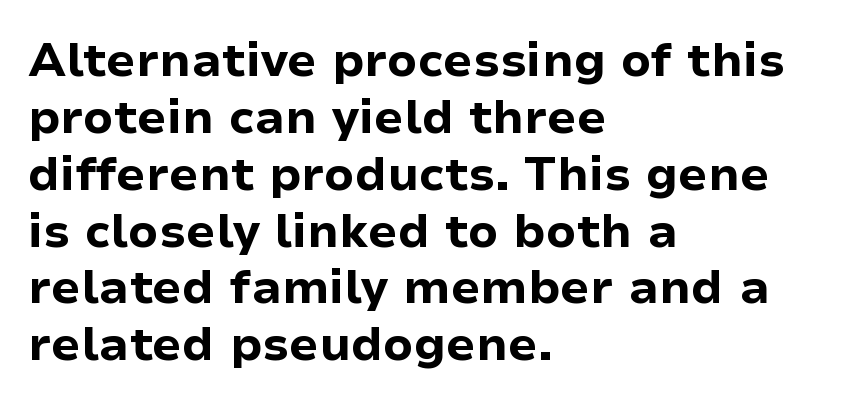
Does the lettering tilt? It doesn't — this is upright. The passage shown has conventional tracking throughout. Look at the stroke-to-counter ratio: heavy, a bold. A typesetter would call this proportional, since set widths differ per character. Type without underlining.
